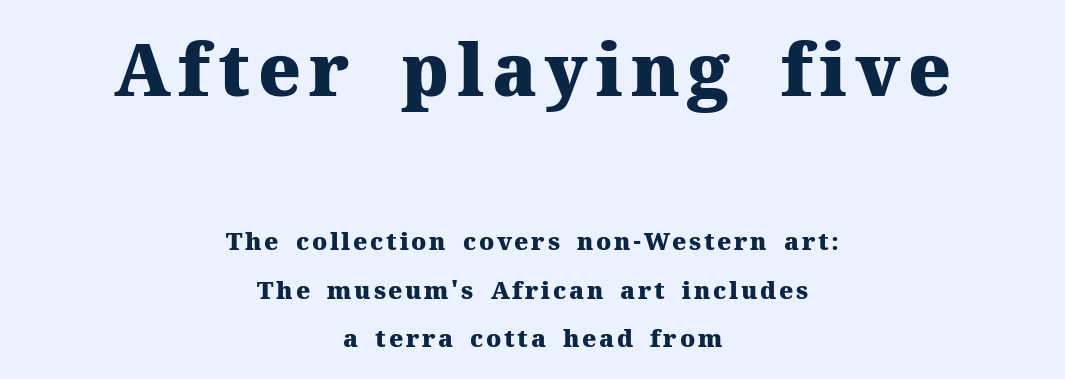
Characters remain perfectly vertical along every line. The characters display serif detailing at their extremities. A great deal of white space separates one row of letters from the next. In this sample the first text group is rendered at the bigger scale. The rendering uses natural spacing where letterforms have individual widths.
